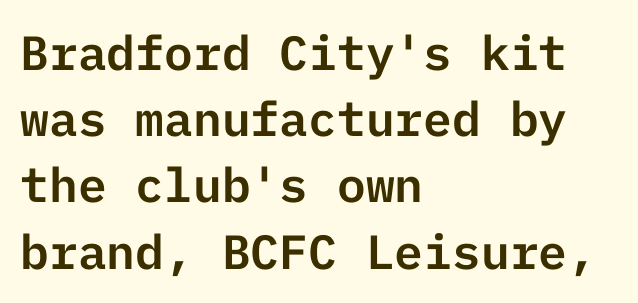
Q: Is the text italic (slanted)? A: No, it is upright.
Q: Is the typeface a serif or a sans-serif typeface? A: Sans-serif.
Q: Is the text underlined? A: No.
Q: How is the paragraph aligned? A: Left-aligned.
Q: Is the spacing between letters normal or unusually wide? A: Normal.
Q: Is the spacing between lines tight, normal or loose? A: Normal.
Q: Width (condensed, normal, or wide)? A: Normal.
Q: Stroke contrast? A: Low.
Q: x-height? A: Medium.
